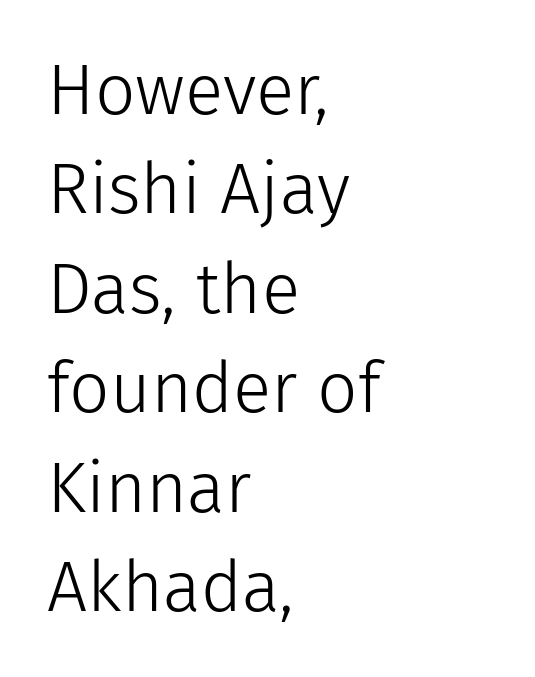
{"serif": "no", "italic": "no", "bold": "no", "weight": "light", "width": "normal", "stroke_contrast": "low", "x_height": "medium", "monospaced": "no", "underline": "no", "align": "left", "line_spacing": "normal", "line_spacing_ratio": 1.4, "letter_spacing": "normal", "letter_spacing_em": 0.0, "glyph_px": 71}
